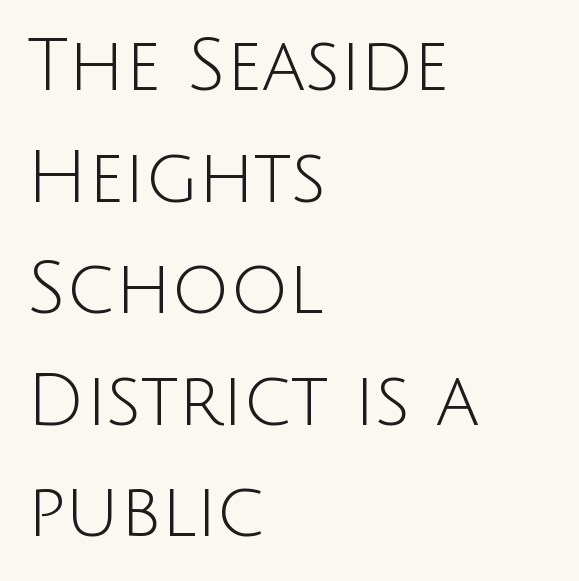
These lines are composed in type without serifs. Weight: not bold — regular or lighter. Here the designer chose a conventional face with non-uniform glyph widths. The rag falls on the right side of this text block. The space beneath each line is pristine and unruled. Notice how descenders clear the ascenders below comfortably — that's standard leading.
